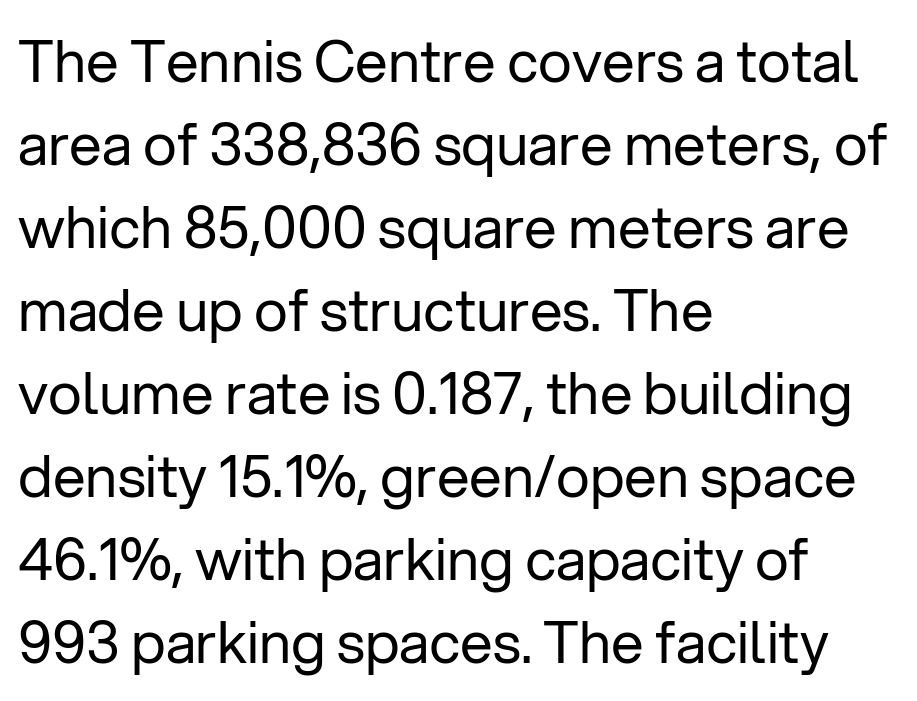
Does the leading feel generous? No, just average. Descenders hang freely into open space. You could call the tracking neutral — neither tight nor loose. These lines are rendered in a variable-pitch font.
